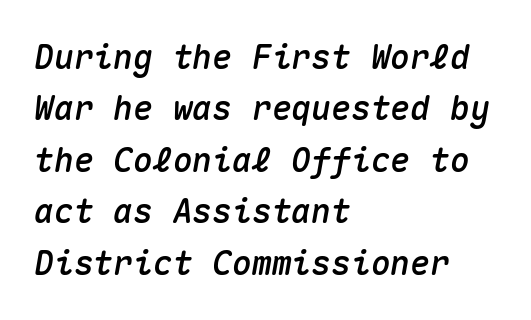
The gap between lines stays unmarked. Notice how the passage keeps a crisp vertical edge on the left only. Quick note: italic. Every character here occupies the same horizontal width, giving the sample a typewriter-like rhythm. Tracking value appears to be zero — textbook default spacing.
